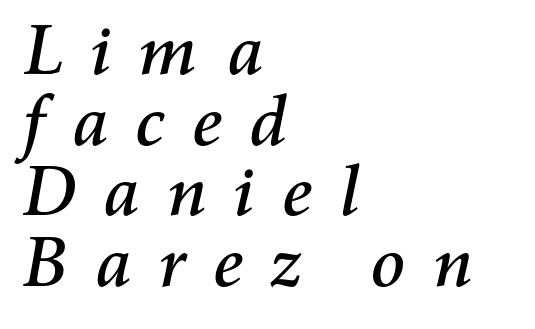
Short note: letters widely spaced. Designer's note — italics engaged. This block would grow much taller if given ordinary leading; it's compressed now. The typesetter chose a ragged-right arrangement here. The passage shown is not underscored anywhere.
